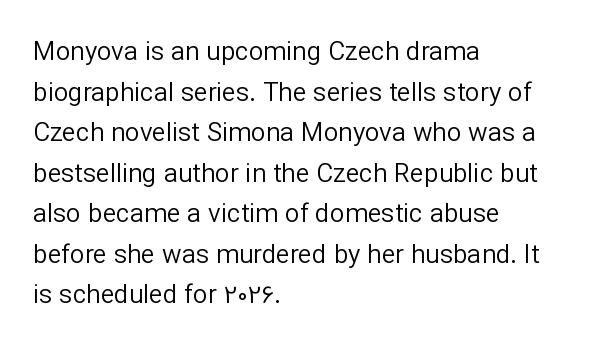
The zone under the glyphs is completely vacant. Letters have the restrained weight of plain body copy at most. Line beginnings align vertically; line endings do not. The gaps between neighbouring characters are ordinary and unremarkable.
